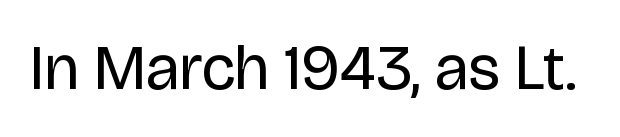
Q: Is the text bold? A: No.
Q: Is the text italic (slanted)? A: No, it is upright.
Q: Is the typeface a serif or a sans-serif typeface? A: Sans-serif.
Q: Is the text underlined? A: No.
Q: Is the spacing between letters normal or unusually wide? A: Normal.
Q: Width (condensed, normal, or wide)? A: Normal.
Q: Stroke contrast? A: Low.
Q: x-height? A: Large.
Q: Monospaced? A: No.
